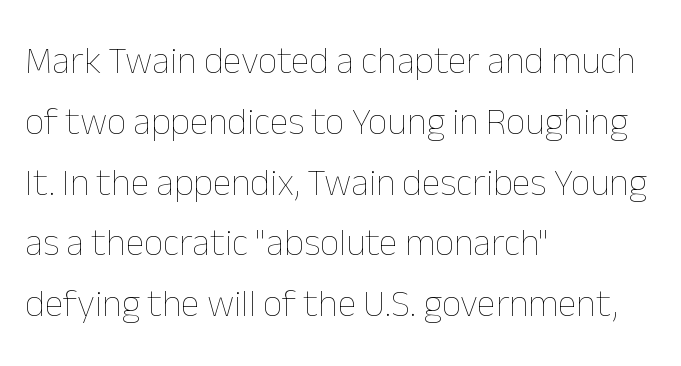
{"italic": "no", "bold": "no", "weight": "thin", "width": "normal", "stroke_contrast": "low", "x_height": "medium", "monospaced": "no", "underline": "no", "align": "left", "line_spacing": "normal", "line_spacing_ratio": 1.6, "letter_spacing": "normal", "letter_spacing_em": 0.0, "glyph_px": 38}
